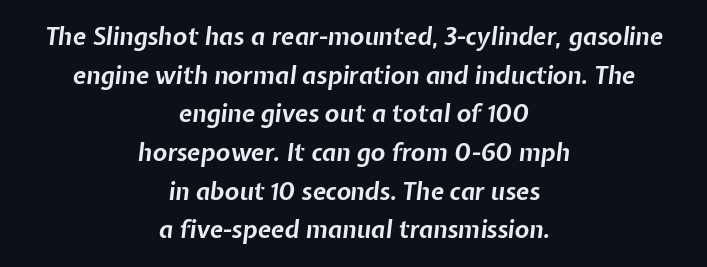
{"italic": "yes", "lean": "right", "slant_degrees": 7, "bold": "yes", "underline": "no", "align": "center", "line_spacing": "normal", "line_spacing_ratio": 1.61, "letter_spacing": "normal", "letter_spacing_em": 0.0, "glyph_px": 24}
